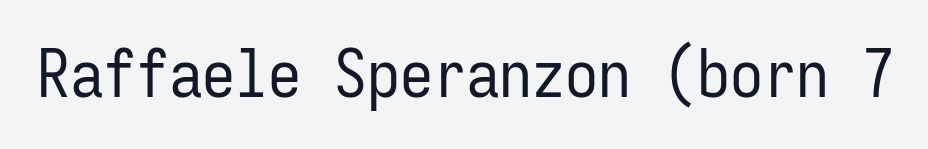
Spacing between characters is what you'd get straight out of the box. Note the uniform advance width — an 'i' takes as much space as an 'm'. The area under the type is left untouched. Every stem runs plumb, perpendicular to the baseline.
